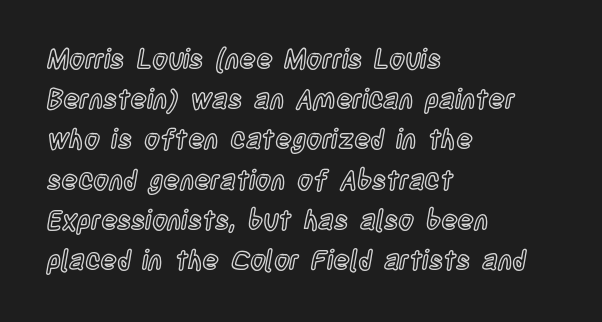
Summary of vertical rhythm: regular, with standard interline spacing. One-word summary of the alignment: left. The line texture is even and compact thanks to regular tracking. The space directly below the letters is spotless.
